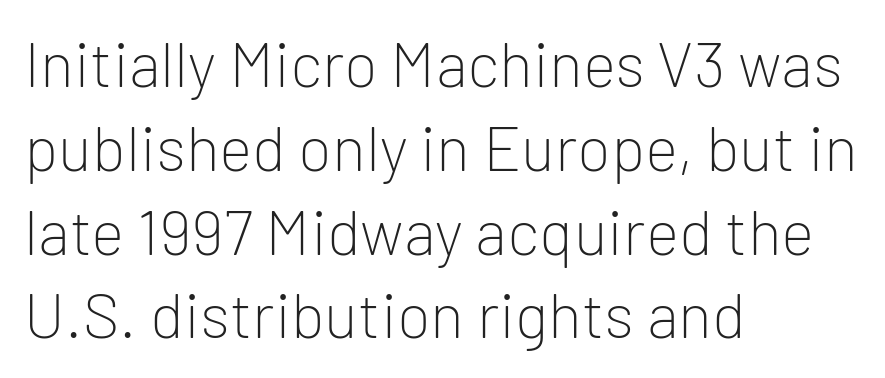
Q: Is the text bold? A: No.
Q: Is the text italic (slanted)? A: No, it is upright.
Q: Is the typeface a serif or a sans-serif typeface? A: Sans-serif.
Q: Is the text underlined? A: No.
Q: How is the paragraph aligned? A: Left-aligned.
Q: Is the spacing between letters normal or unusually wide? A: Normal.
Q: Is the spacing between lines tight, normal or loose? A: Normal.
Q: Width (condensed, normal, or wide)? A: Normal.
Q: Stroke contrast? A: Low.
Q: x-height? A: Medium.
Q: Monospaced? A: No.
